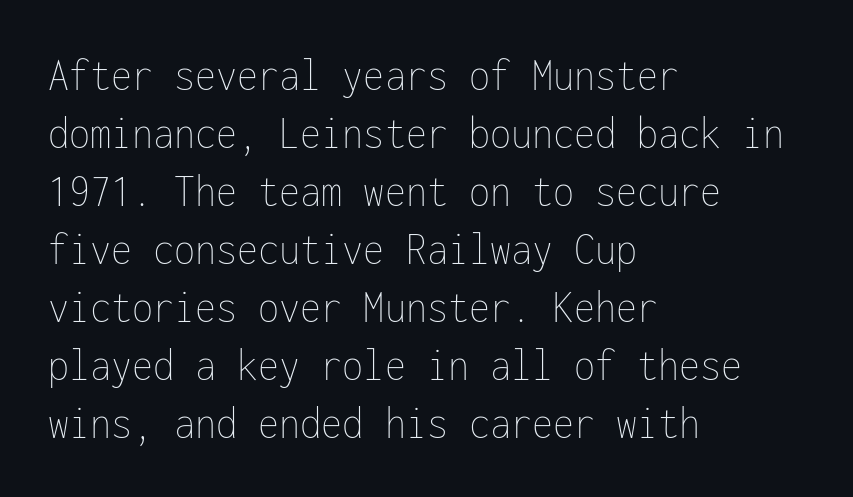
Q: Is the text bold? A: No.
Q: Is the text italic (slanted)? A: No, it is upright.
Q: Is the text underlined? A: No.
Q: How is the paragraph aligned? A: Left-aligned.
Q: Is the spacing between letters normal or unusually wide? A: Normal.
Q: Width (condensed, normal, or wide)? A: Condensed.
Q: Stroke contrast? A: Low.
Q: x-height? A: Medium.
Q: Monospaced? A: Yes.
